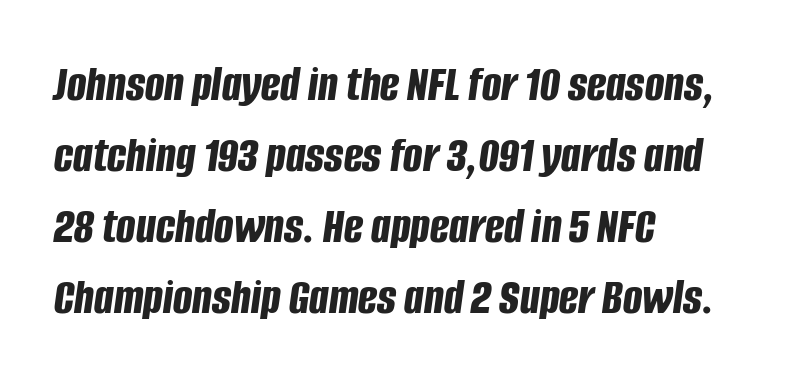
Q: Is the text bold? A: Yes.
Q: Is the text italic (slanted)? A: Yes, it leans right by about 8 degrees.
Q: Is the text underlined? A: No.
Q: How is the paragraph aligned? A: Left-aligned.
Q: Is the spacing between letters normal or unusually wide? A: Normal.
Q: Is the spacing between lines tight, normal or loose? A: Normal.
Q: Width (condensed, normal, or wide)? A: Condensed.
Q: Stroke contrast? A: Low.
Q: x-height? A: Large.
Q: Monospaced? A: No.
